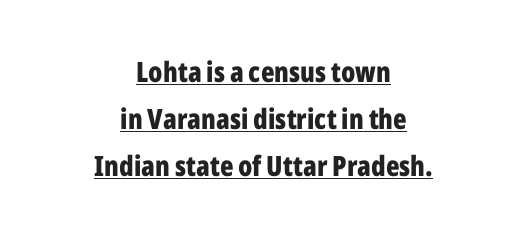
Q: Is the text bold? A: Yes.
Q: Is the text italic (slanted)? A: No, it is upright.
Q: Is the typeface a serif or a sans-serif typeface? A: Sans-serif.
Q: Is the text underlined? A: Yes.
Q: How is the paragraph aligned? A: Centered.
Q: Is the spacing between letters normal or unusually wide? A: Normal.
Q: Is the spacing between lines tight, normal or loose? A: Normal.
Q: Width (condensed, normal, or wide)? A: Condensed.
Q: Stroke contrast? A: Low.
Q: x-height? A: Medium.
Q: Monospaced? A: No.
